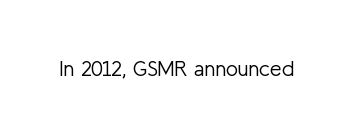
{"italic": "no", "bold": "no", "underline": "no", "letter_spacing": "normal", "letter_spacing_em": 0.0, "glyph_px": 21}
